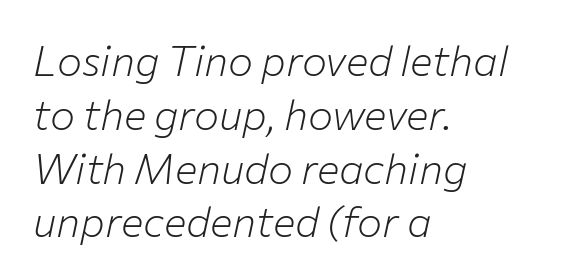
Q: Is the text bold? A: No.
Q: Is the text italic (slanted)? A: Yes, it leans right by about 12 degrees.
Q: Is the text underlined? A: No.
Q: How is the paragraph aligned? A: Left-aligned.
Q: Is the spacing between letters normal or unusually wide? A: Normal.
Q: Is the spacing between lines tight, normal or loose? A: Normal.
Q: Width (condensed, normal, or wide)? A: Normal.
Q: Stroke contrast? A: Low.
Q: x-height? A: Medium.
Q: Monospaced? A: No.
